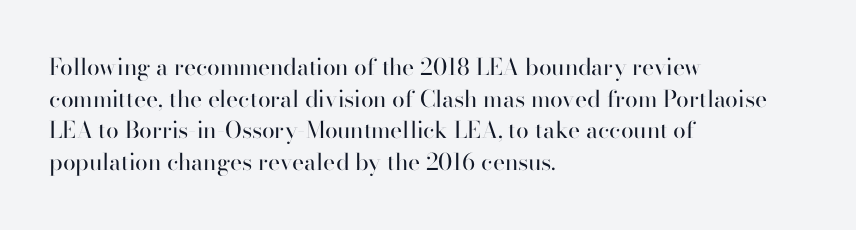
{"italic": "no", "bold": "no", "underline": "no", "align": "left", "line_spacing": "normal", "line_spacing_ratio": 1.38, "letter_spacing": "normal", "letter_spacing_em": 0.0, "glyph_px": 23}
